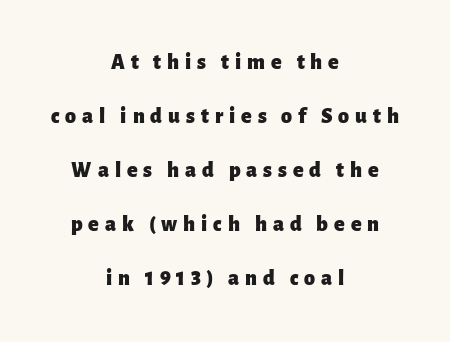
{"italic": "no", "bold": "yes", "underline": "no", "align": "center", "line_spacing": "loose", "line_spacing_ratio": 2.46, "letter_spacing": "wide", "letter_spacing_em": 0.27, "glyph_px": 22}
